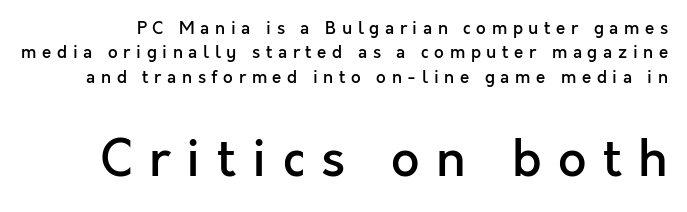
Spacing between characters has been opened up far beyond the box default. Posture: vertical. Heft: intermediate — a semibold. Any mark beneath the type? The region is blank. The lower block of text is set noticeably larger than the block above it.
